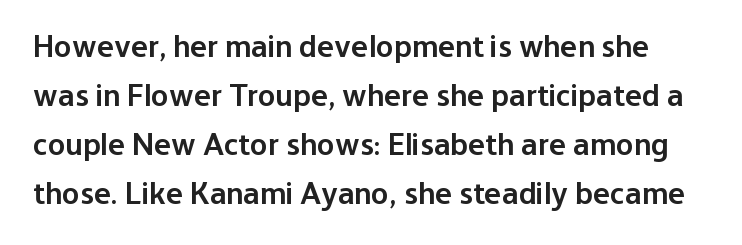
{"serif": "no", "italic": "no", "bold": "semi", "weight": "semibold", "width": "normal", "stroke_contrast": "low", "x_height": "medium", "monospaced": "no", "underline": "no", "line_spacing": "normal", "line_spacing_ratio": 1.53, "letter_spacing": "normal", "letter_spacing_em": 0.0, "glyph_px": 32}
